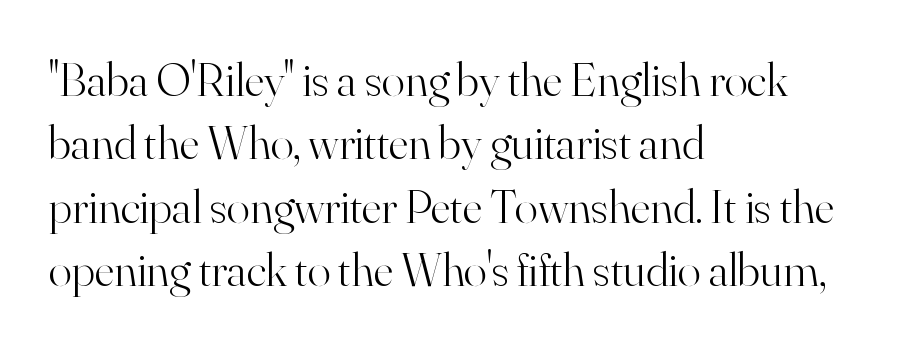
{"serif": "yes", "italic": "no", "bold": "no", "weight": "light", "width": "normal", "stroke_contrast": "high", "x_height": "small", "monospaced": "no", "underline": "no", "align": "left", "line_spacing": "normal", "line_spacing_ratio": 1.32, "letter_spacing": "normal", "letter_spacing_em": 0.0, "glyph_px": 48}
